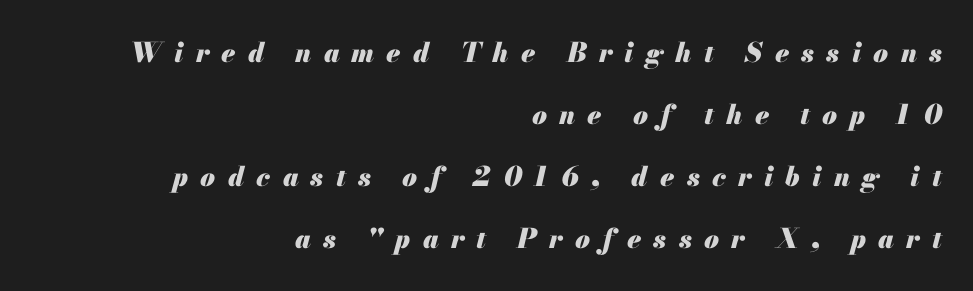
The image shows 27 px bold type, italic (leaning right); set right-aligned, loose line spacing (2.3x), unusually wide letter spacing (+0.45 em), not underlined.
